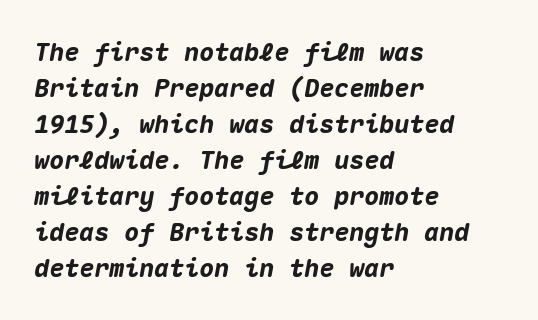
{"italic": "yes", "lean": "right", "slant_degrees": 10, "bold": "yes", "underline": "no", "align": "left", "line_spacing": "normal", "line_spacing_ratio": 1.44, "letter_spacing": "normal", "letter_spacing_em": 0.0, "glyph_px": 25}
